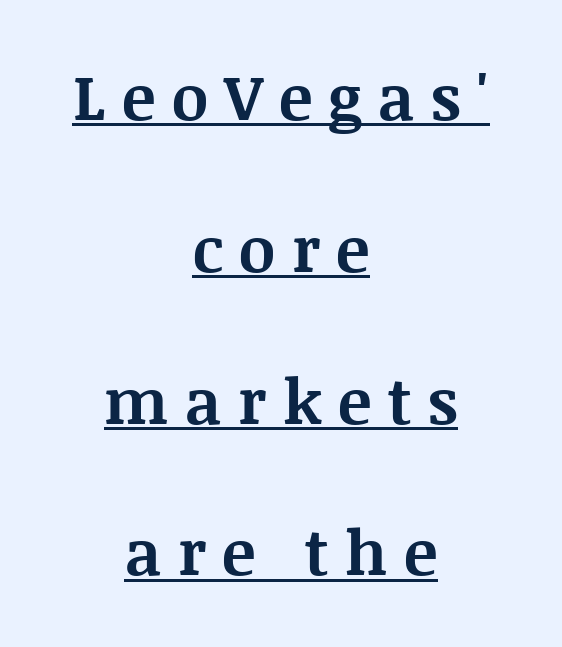
This sample uses a serif face. Compared with typical body copy, the letter spacing here is much looser. Each glyph is drawn with heavy, bold strokes. Is this a fixed-width face? No — the glyphs have proportional, varying widths. The setting favours the middle, as headings and verse often do. The leading is generous, giving the passage an open texture.
